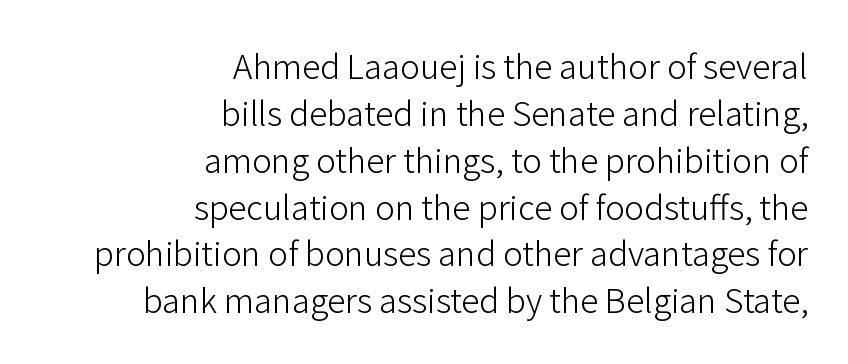
Q: Is the text bold? A: No.
Q: Is the text italic (slanted)? A: No, it is upright.
Q: Is the typeface a serif or a sans-serif typeface? A: Sans-serif.
Q: Is the text underlined? A: No.
Q: How is the paragraph aligned? A: Right-aligned.
Q: Is the spacing between letters normal or unusually wide? A: Normal.
Q: Is the spacing between lines tight, normal or loose? A: Normal.
Q: Width (condensed, normal, or wide)? A: Normal.
Q: Stroke contrast? A: Low.
Q: x-height? A: Medium.
Q: Monospaced? A: No.
